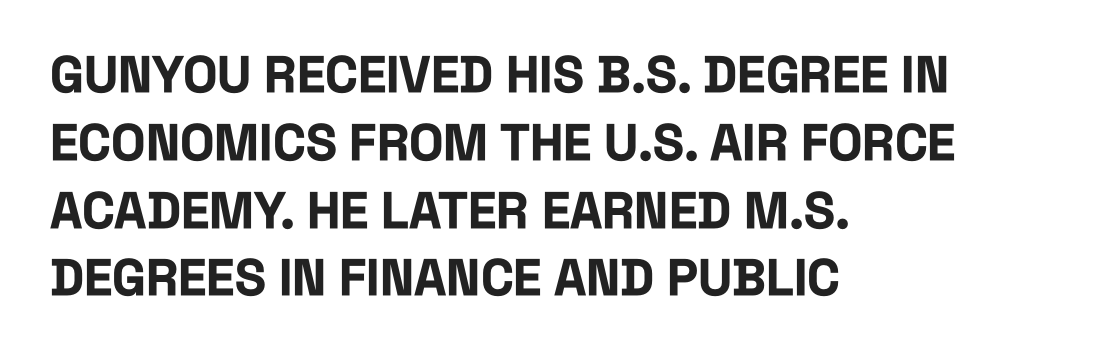
The image shows 51 px bold, condensed sans-serif type, upright; set left-aligned, normal line spacing (1.33x), normal letter spacing, not underlined; low stroke contrast and a large x-height.
